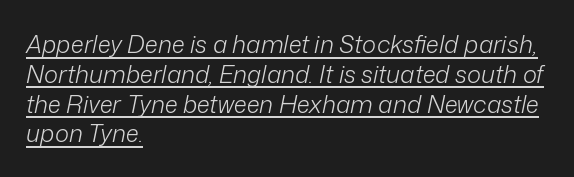
The image shows 24 px text type, italic (leaning right); set left-aligned, line spacing 1.24x, normal letter spacing, underlined.
